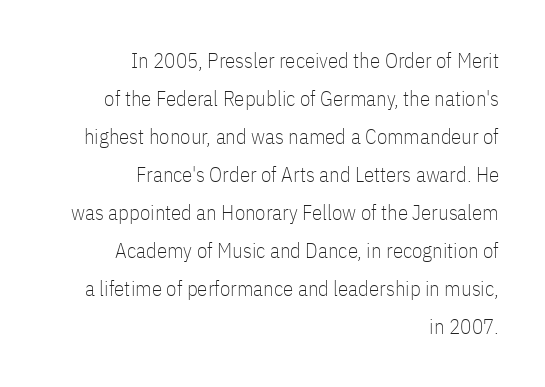
{"italic": "no", "bold": "no", "underline": "no", "align": "right", "line_spacing_ratio": 1.81, "letter_spacing": "normal", "letter_spacing_em": 0.0, "glyph_px": 21}
